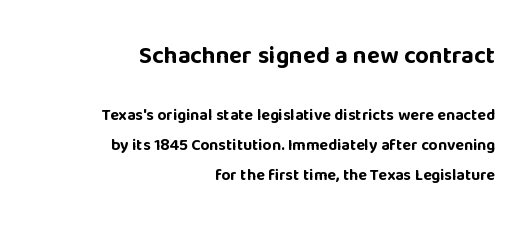
Each glyph is drawn with heavy, bold strokes. Each word holds together tightly as a unit, with standard inter-letter gaps. A student would call this right alignment; a typographer would say flush right, rag left. The words here are not underlined.
